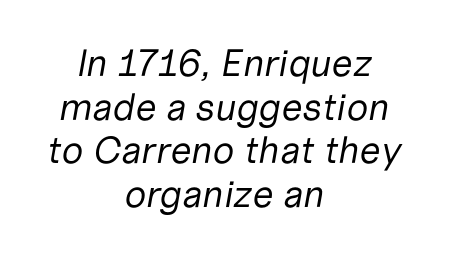
{"italic": "yes", "lean": "right", "slant_degrees": 10, "bold": "no", "weight": "regular", "width": "normal", "stroke_contrast": "low", "x_height": "medium", "monospaced": "no", "underline": "no", "align": "center", "line_spacing": "tight", "line_spacing_ratio": 1.15, "letter_spacing": "normal", "letter_spacing_em": 0.0, "glyph_px": 38}
